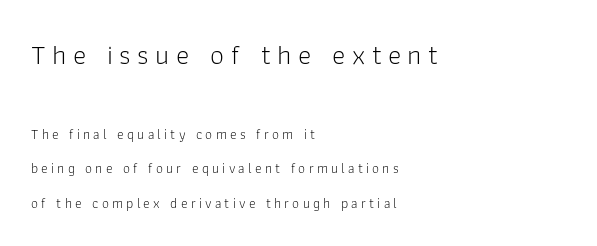
The image shows 28 px light sans-serif type, upright; set left-aligned, loose line spacing (2.45x), unusually wide letter spacing (+0.23 em), not underlined; the first (top) block is 2.0x larger; low stroke contrast and a medium x-height.
